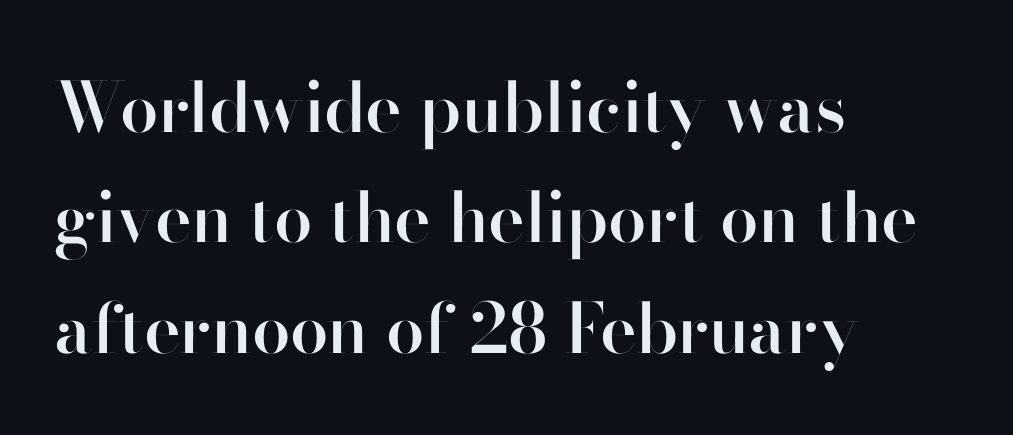
{"serif": "no", "italic": "no", "bold": "semi", "weight": "semibold", "width": "normal", "stroke_contrast": "high", "x_height": "small", "monospaced": "no", "underline": "no", "align": "left", "line_spacing": "normal", "line_spacing_ratio": 1.6, "letter_spacing": "normal", "letter_spacing_em": 0.0, "glyph_px": 69}
